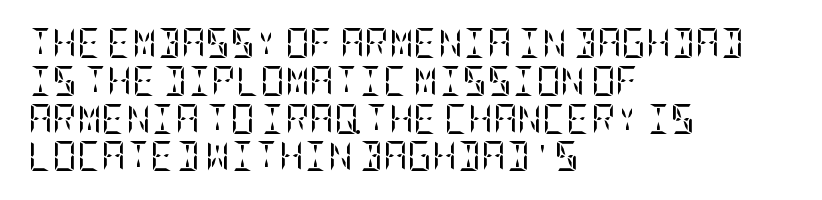
The image shows 30 px regular-weight, condensed serif type, upright; set left-aligned, normal line spacing (1.26x), normal letter spacing, not underlined; low stroke contrast and a large x-height.
